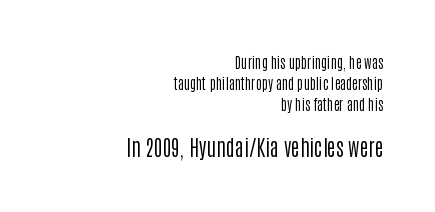
Q: Is the text bold? A: No.
Q: Is the text italic (slanted)? A: No, it is upright.
Q: Is the text underlined? A: No.
Q: How is the paragraph aligned? A: Right-aligned.
Q: Is the spacing between letters normal or unusually wide? A: Normal.
Q: Is the spacing between lines tight, normal or loose? A: Normal.
Q: Which block of text is set in a larger size, the first (top) or the second (bottom)? A: The second (bottom) one.
